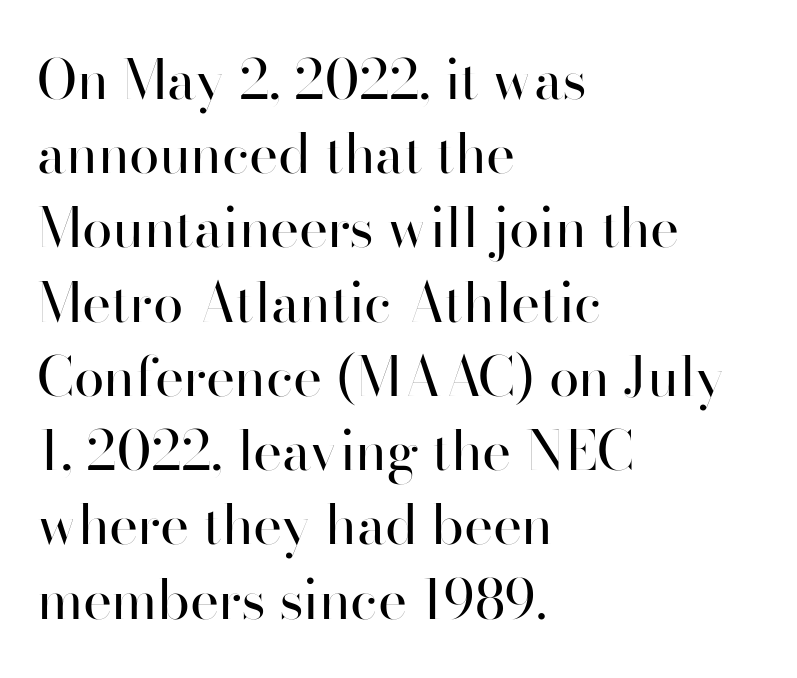
The image shows 55 px regular-weight sans-serif type, upright; set left-aligned, normal line spacing (1.35x), normal letter spacing, not underlined; high stroke contrast and a small x-height.
